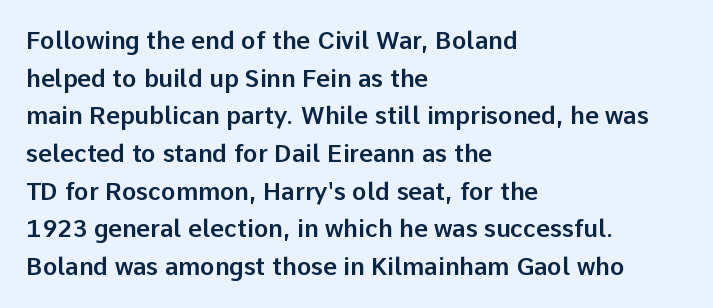
{"italic": "no", "underline": "no", "align": "left", "line_spacing": "normal", "line_spacing_ratio": 1.57, "letter_spacing": "normal", "letter_spacing_em": 0.0, "glyph_px": 24}
